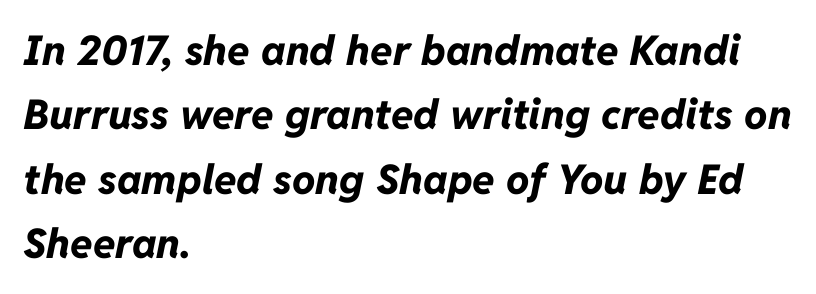
Q: Is the text bold? A: Yes.
Q: Is the text italic (slanted)? A: Yes, it leans right by about 11 degrees.
Q: Is the text underlined? A: No.
Q: How is the paragraph aligned? A: Left-aligned.
Q: Is the spacing between letters normal or unusually wide? A: Normal.
Q: Is the spacing between lines tight, normal or loose? A: Normal.
Q: Width (condensed, normal, or wide)? A: Normal.
Q: Stroke contrast? A: Low.
Q: x-height? A: Medium.
Q: Monospaced? A: No.
